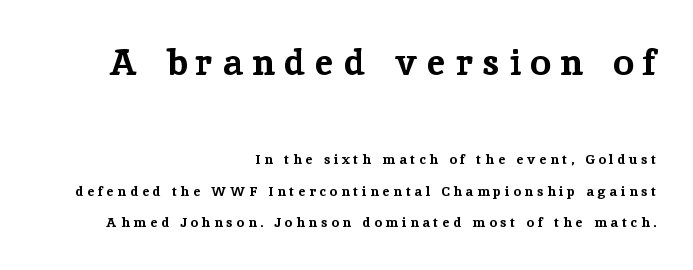
The image shows 37 px bold serif type, upright; set right-aligned, loose line spacing (2.24x), unusually wide letter spacing (+0.27 em), not underlined; the first (top) block is 2.64x larger; low stroke contrast and a medium x-height.
